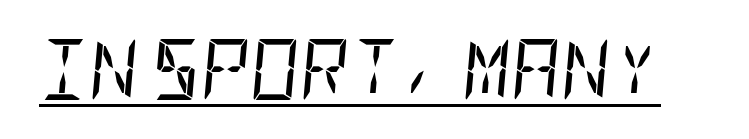
Q: Is the text bold? A: No.
Q: Is the text italic (slanted)? A: Yes, it leans right by about 5 degrees.
Q: Is the text underlined? A: Yes.
Q: Is the spacing between letters normal or unusually wide? A: Normal.
Q: Width (condensed, normal, or wide)? A: Condensed.
Q: Stroke contrast? A: Low.
Q: x-height? A: Large.
